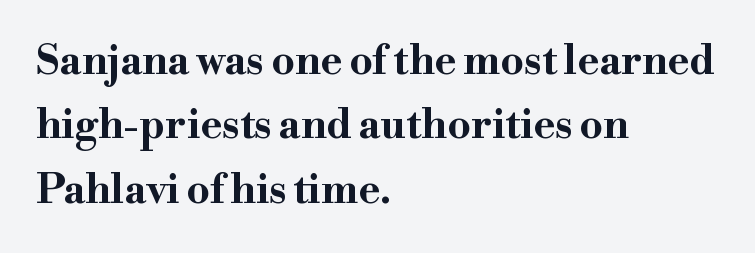
{"serif": "yes", "italic": "no", "bold": "yes", "weight": "bold", "width": "wide", "stroke_contrast": "high", "x_height": "small", "monospaced": "no", "underline": "no", "align": "left", "line_spacing": "normal", "line_spacing_ratio": 1.57, "letter_spacing": "normal", "letter_spacing_em": 0.0, "glyph_px": 41}
